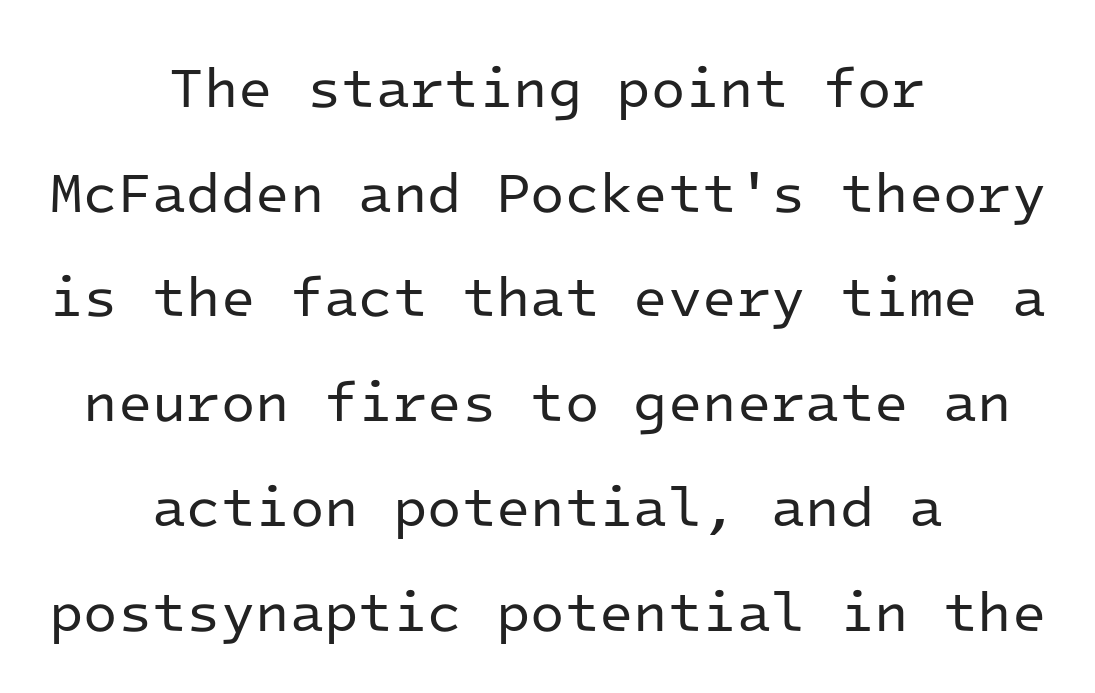
{"serif": "no", "italic": "no", "bold": "no", "weight": "regular", "width": "normal", "stroke_contrast": "low", "x_height": "medium", "monospaced": "yes", "underline": "no", "align": "center", "line_spacing_ratio": 1.87, "letter_spacing": "normal", "letter_spacing_em": 0.0, "glyph_px": 56}
